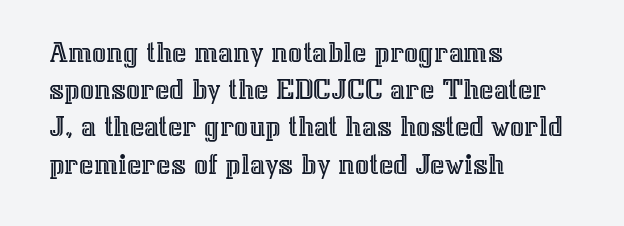
The image shows 31 px text type, upright; set left-aligned, line spacing 1.2x, normal letter spacing, not underlined; a medium x-height.
